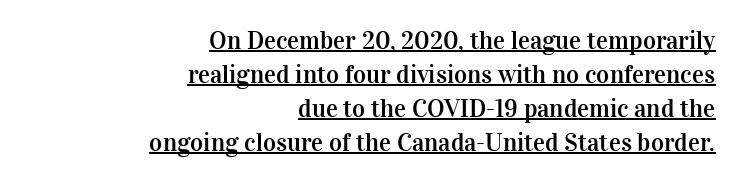
A normal amount of white space separates one row of letters from the next. The specimen includes a rule beneath the text block's lines. The face used here is rendered with its standard letterfit. The font's upright variant was chosen for this text. These lines stack with their right ends in a neat column.
